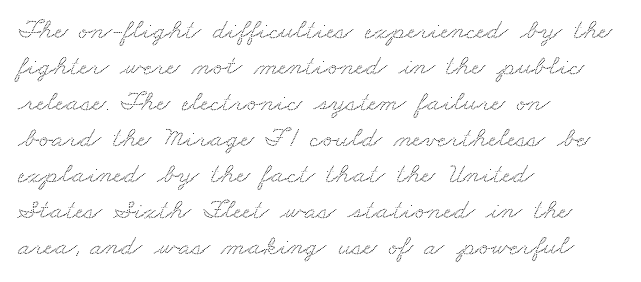
The image shows 29 px wide serif type; set left-aligned, line spacing 1.24x, normal letter spacing, not underlined; medium stroke contrast and a small x-height.
